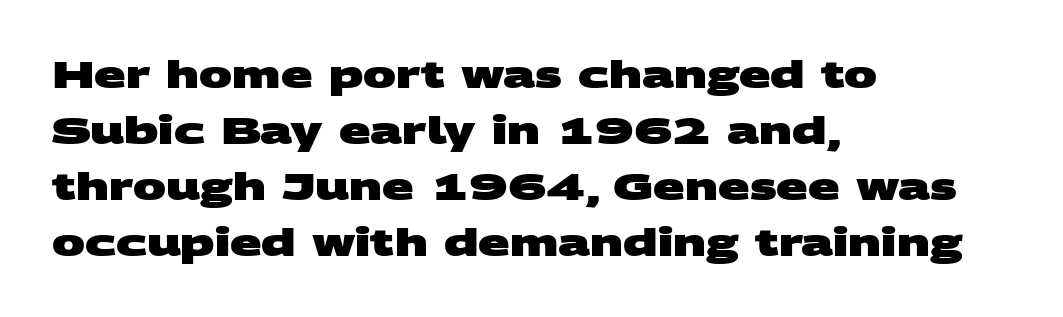
Notice how the passage keeps a crisp vertical edge on the left only. This sample uses a sans-serif face. How heavy is the stroke? Heavy — this is a bold. This rendering leaves character spacing at its baseline value. The space between consecutive lines is moderate.
